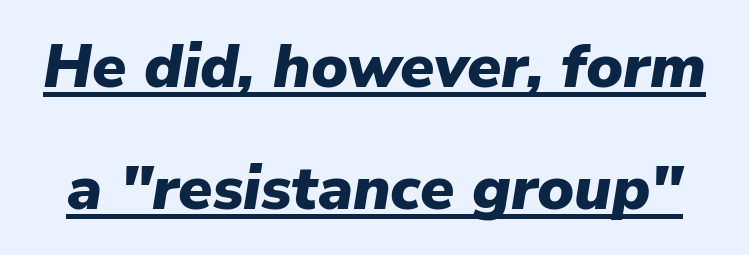
The image shows 62 px heavy type, italic (leaning right); set loose line spacing (1.96x), normal letter spacing, underlined; low stroke contrast and a medium x-height.
